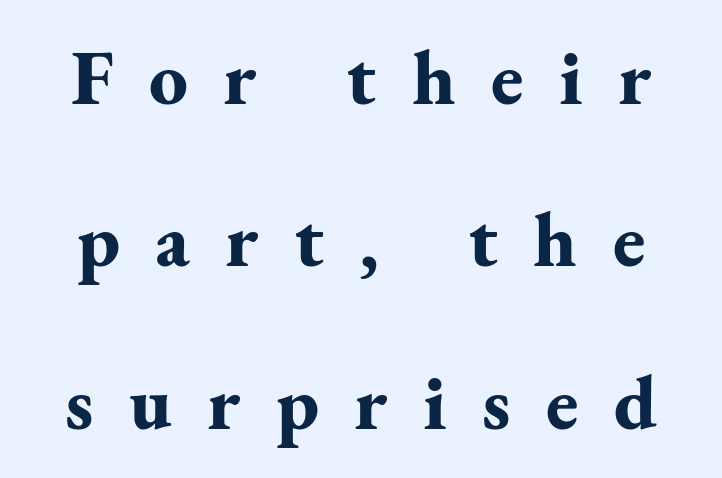
Q: Is the text bold? A: Yes.
Q: Is the text italic (slanted)? A: No, it is upright.
Q: Is the typeface a serif or a sans-serif typeface? A: Serif.
Q: Is the text underlined? A: No.
Q: Is the spacing between letters normal or unusually wide? A: Unusually wide.
Q: Is the spacing between lines tight, normal or loose? A: Loose.
Q: Width (condensed, normal, or wide)? A: Normal.
Q: Stroke contrast? A: Medium.
Q: x-height? A: Small.
Q: Monospaced? A: No.
